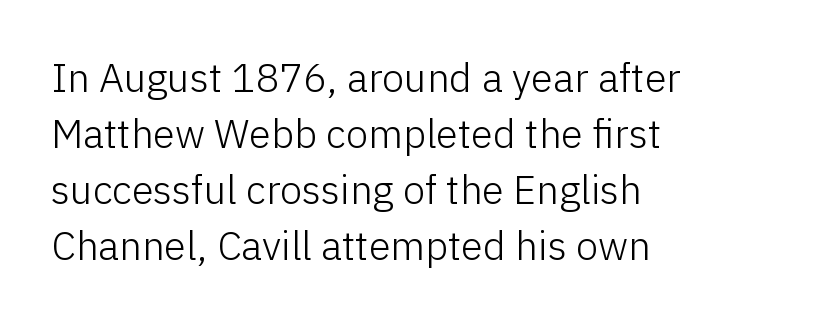
The rag falls on the right side of this text block. Caption: standard tracking, unaltered. Character widths vary here, with narrow letters taking less room than wide ones. A typesetter would mark this as roman, not italic. Is the type heavy? It reads as light-to-regular instead. Students, observe: this is what conventionally led text looks like.
